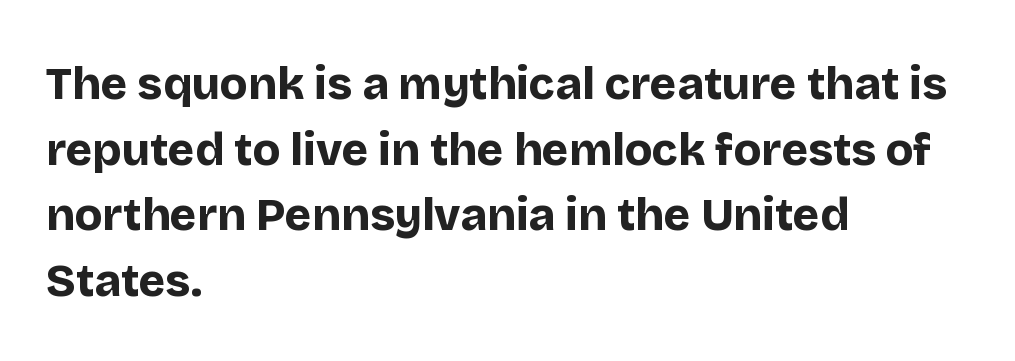
{"serif": "no", "italic": "no", "bold": "yes", "weight": "bold", "width": "normal", "stroke_contrast": "low", "x_height": "large", "monospaced": "no", "underline": "no", "align": "left", "line_spacing": "normal", "line_spacing_ratio": 1.46, "letter_spacing": "normal", "letter_spacing_em": 0.0, "glyph_px": 45}
